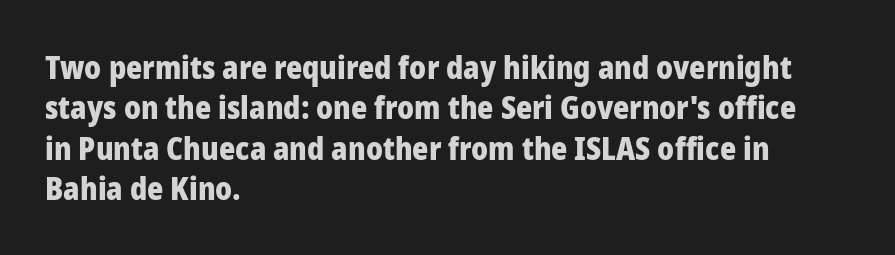
The image shows 31 px heavy sans-serif type, upright; set left-aligned, normal line spacing (1.3x), normal letter spacing, not underlined; low stroke contrast and a medium x-height.
